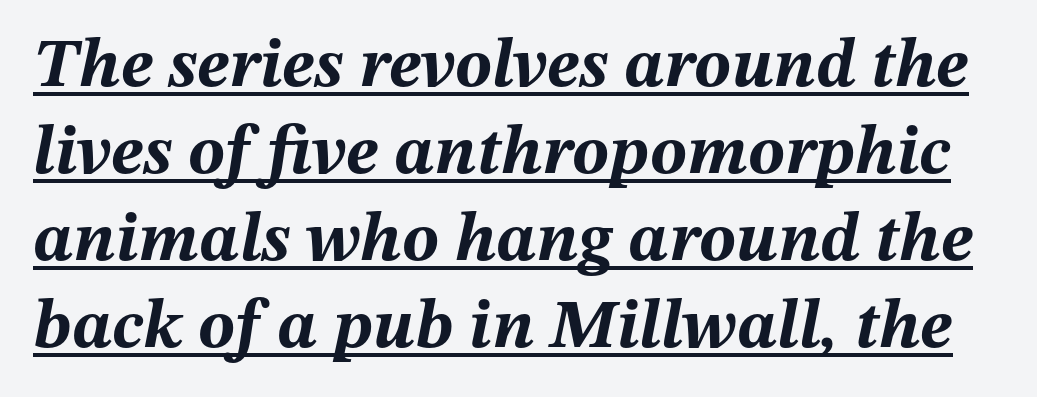
The image shows 69 px bold type, italic (leaning right); set normal line spacing (1.26x), normal letter spacing, underlined; medium stroke contrast and a medium x-height.
